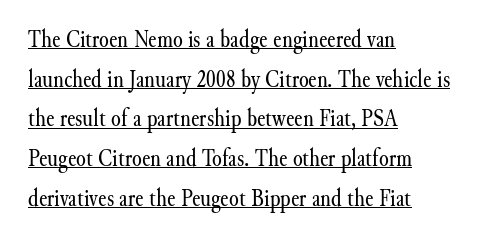
The image shows 25 px text type, upright; set left-aligned, normal line spacing (1.59x), normal letter spacing, underlined.
